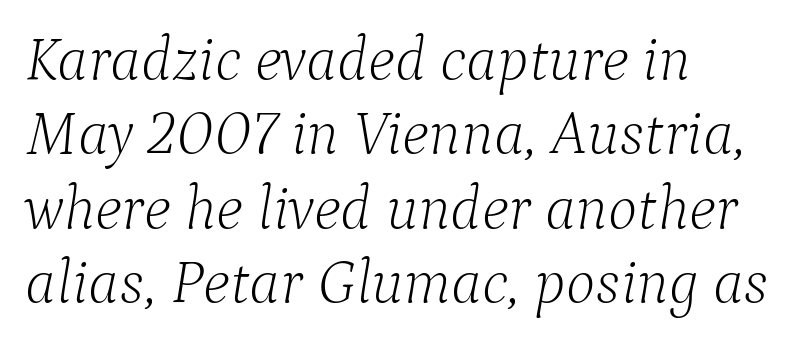
The cut favours lightness, reaching ordinary text weight at its darkest. Look at the tracking — it's just the regular setting, nothing added. The letters advance in unequal steps, a hallmark of proportional type. Where is the straight margin? On the left. The specimen reads as italic at a glance. The glyphs are unaccompanied by any horizontal stroke below them.
